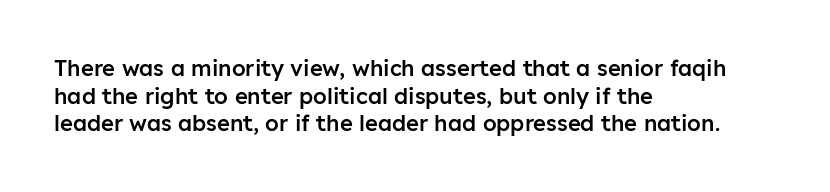
Q: Is the text bold? A: Semi-bold.
Q: Is the text italic (slanted)? A: No, it is upright.
Q: Is the text underlined? A: No.
Q: How is the paragraph aligned? A: Left-aligned.
Q: Is the spacing between letters normal or unusually wide? A: Normal.
Q: Is the spacing between lines tight, normal or loose? A: Normal.
